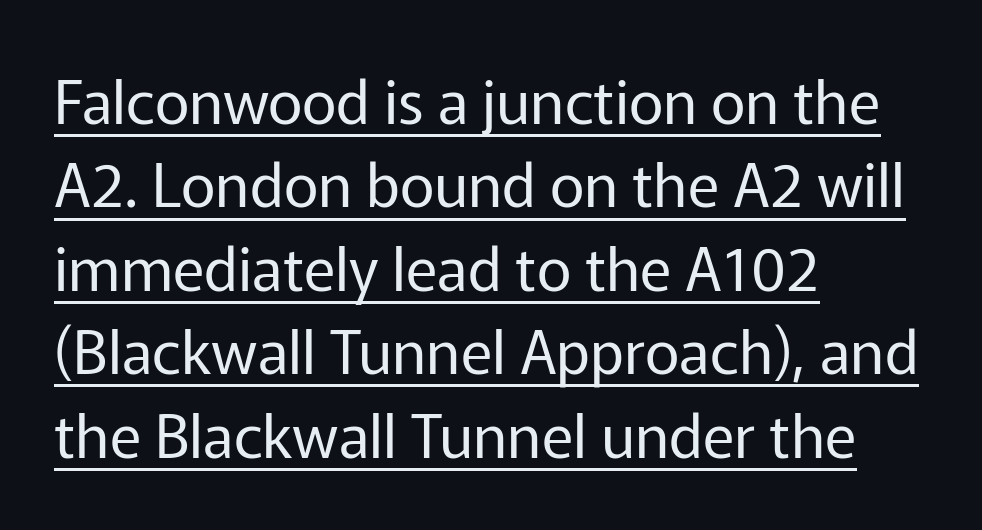
Q: Is the text bold? A: No.
Q: Is the text italic (slanted)? A: No, it is upright.
Q: Is the typeface a serif or a sans-serif typeface? A: Sans-serif.
Q: Is the text underlined? A: Yes.
Q: How is the paragraph aligned? A: Left-aligned.
Q: Is the spacing between letters normal or unusually wide? A: Normal.
Q: Is the spacing between lines tight, normal or loose? A: Normal.
Q: Width (condensed, normal, or wide)? A: Normal.
Q: Stroke contrast? A: Low.
Q: x-height? A: Medium.
Q: Monospaced? A: No.
